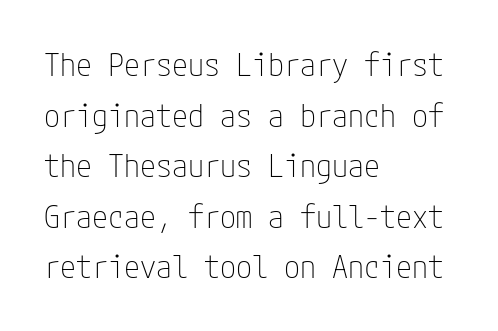
The paragraph shown leans on its left margin. Italic: no, the glyphs are upright roman. Words appear dense and cohesive because spacing is normal. What's the leading like? Ordinary, nothing unusual. The cut favours lightness, reaching ordinary text weight at its darkest. Letterform terminals end flat and unadorned throughout the passage.
